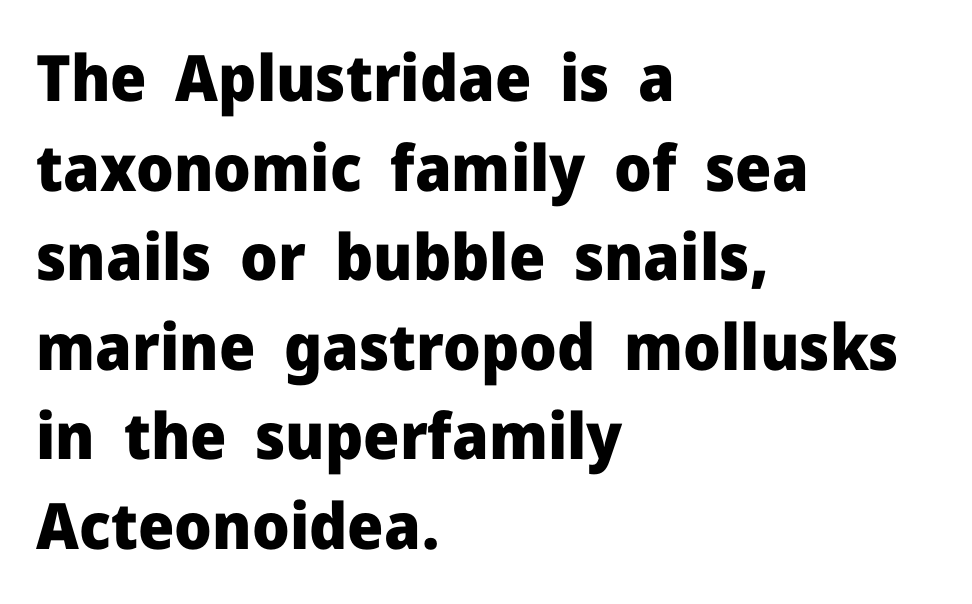
The image shows 64 px heavy sans-serif type, upright; set left-aligned, normal line spacing (1.4x), normal letter spacing, not underlined; low stroke contrast and a medium x-height.
